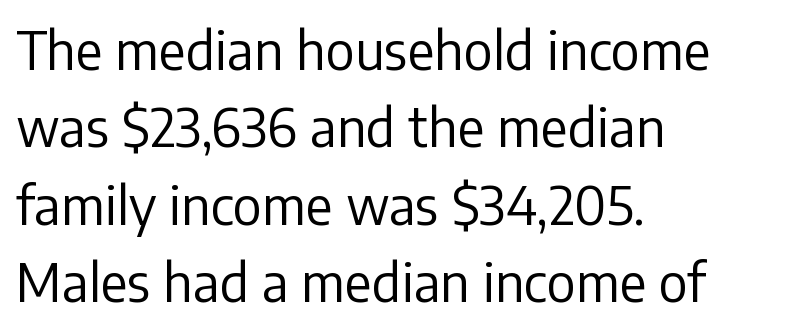
Q: Is the text bold? A: No.
Q: Is the text italic (slanted)? A: No, it is upright.
Q: Is the typeface a serif or a sans-serif typeface? A: Sans-serif.
Q: Is the text underlined? A: No.
Q: How is the paragraph aligned? A: Left-aligned.
Q: Is the spacing between letters normal or unusually wide? A: Normal.
Q: Is the spacing between lines tight, normal or loose? A: Normal.
Q: Width (condensed, normal, or wide)? A: Normal.
Q: Stroke contrast? A: Low.
Q: x-height? A: Medium.
Q: Monospaced? A: No.
